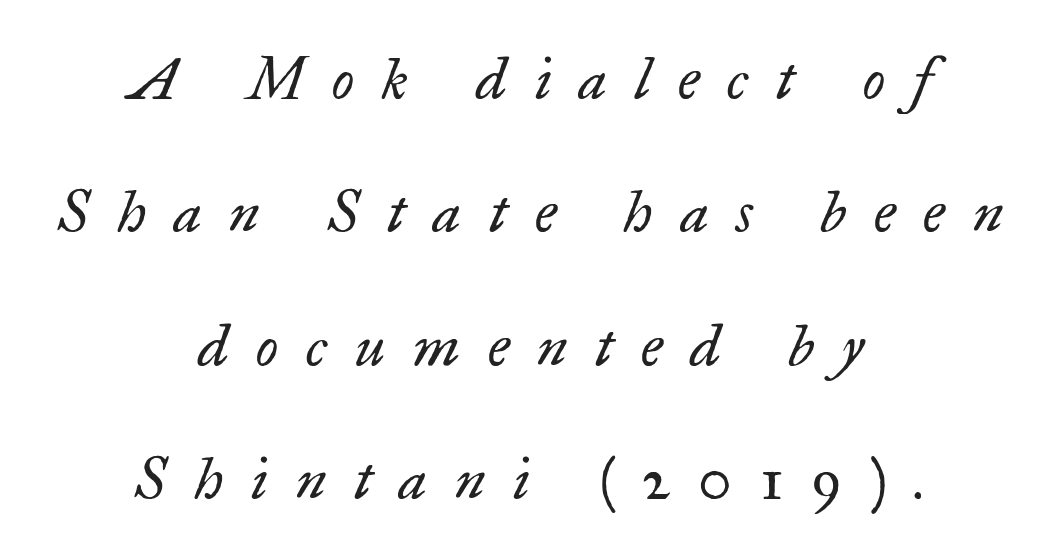
{"serif": "yes", "italic": "yes", "lean": "right", "slant_degrees": 17, "bold": "no", "weight": "regular", "width": "normal", "stroke_contrast": "low", "x_height": "small", "monospaced": "no", "underline": "no", "align": "center", "line_spacing": "loose", "line_spacing_ratio": 2.3, "letter_spacing": "wide", "letter_spacing_em": 0.48, "glyph_px": 58}
